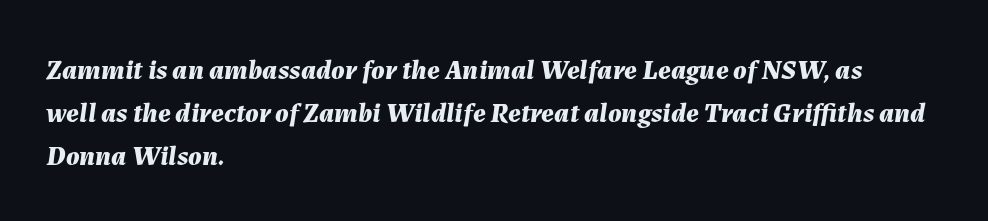
{"italic": "yes", "lean": "right", "slant_degrees": 7, "bold": "yes", "weight": "bold", "width": "normal", "stroke_contrast": "medium", "x_height": "medium", "monospaced": "no", "underline": "no", "align": "left", "line_spacing": "normal", "line_spacing_ratio": 1.54, "letter_spacing": "normal", "letter_spacing_em": 0.0, "glyph_px": 28}
